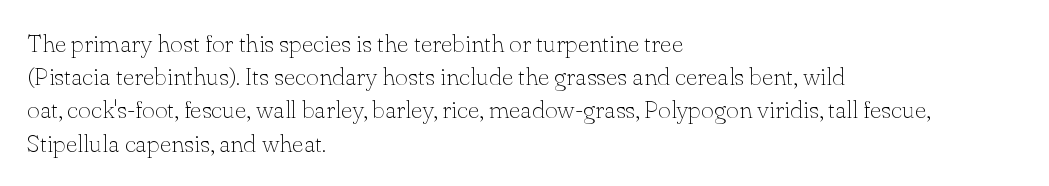
Q: Is the text bold? A: No.
Q: Is the text italic (slanted)? A: No, it is upright.
Q: Is the text underlined? A: No.
Q: How is the paragraph aligned? A: Left-aligned.
Q: Is the spacing between letters normal or unusually wide? A: Normal.
Q: Is the spacing between lines tight, normal or loose? A: Normal.
